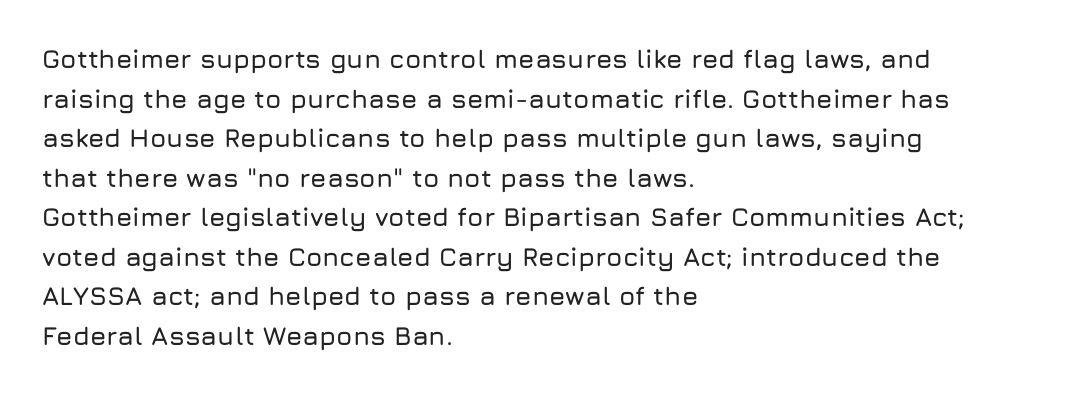
{"italic": "no", "underline": "no", "align": "left", "line_spacing": "normal", "line_spacing_ratio": 1.52, "letter_spacing": "normal", "letter_spacing_em": 0.0, "glyph_px": 26}
